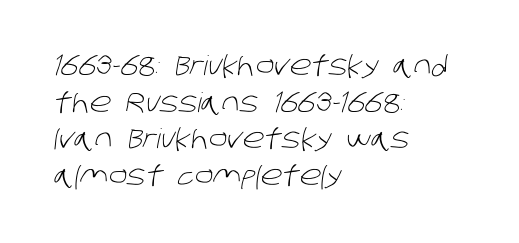
{"bold": "no", "underline": "no", "align": "left", "line_spacing": "normal", "line_spacing_ratio": 1.36, "letter_spacing": "normal", "letter_spacing_em": 0.0, "glyph_px": 27}
